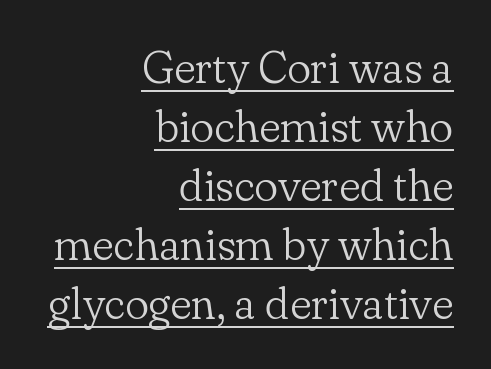
Leading: standard. In terms of letterspacing, this is plain default setting. Think of a printed novel: that variable character pitch is what you see here. Notice how the passage keeps a crisp vertical edge on the right only. Every word sits above its own underline. The letters stand upright; this is a roman face.
